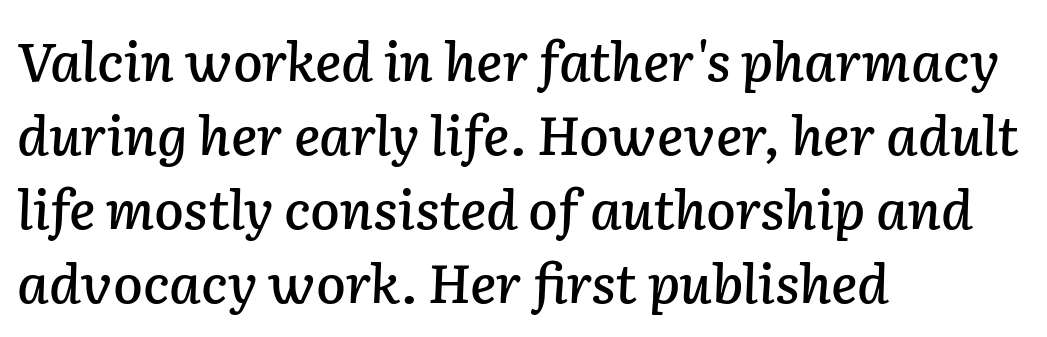
Q: Is the text italic (slanted)? A: Yes, it leans right by about 2 degrees.
Q: Is the text underlined? A: No.
Q: How is the paragraph aligned? A: Left-aligned.
Q: Is the spacing between letters normal or unusually wide? A: Normal.
Q: Is the spacing between lines tight, normal or loose? A: Normal.
Q: Width (condensed, normal, or wide)? A: Normal.
Q: Stroke contrast? A: Low.
Q: x-height? A: Medium.
Q: Monospaced? A: No.
